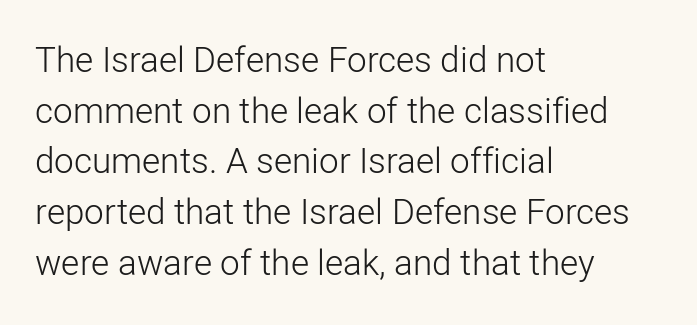
You can tell from the bare stems that sans-serif type was used. Think of a printed novel: that variable character pitch is what you see here. Typeset ragged right — the left edge is the straight one. Tracking here is standard; glyphs follow each other at the usual distance. Rule under the text: the space is simply empty. Is the type heavy? It reads as light-to-regular instead.
